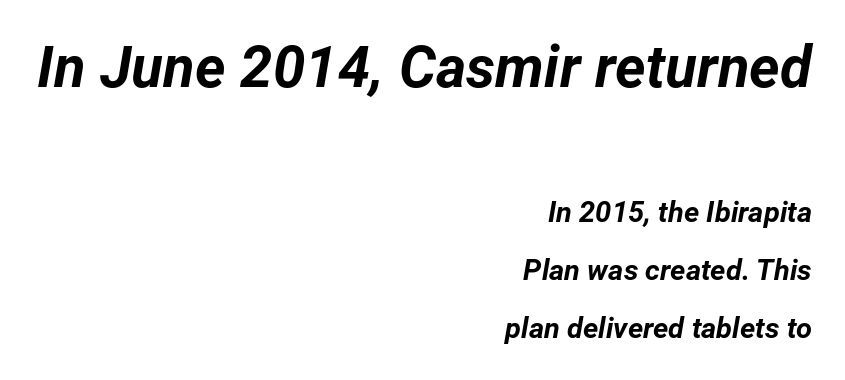
{"italic": "yes", "lean": "right", "slant_degrees": 12, "bold": "yes", "weight": "bold", "width": "normal", "stroke_contrast": "low", "x_height": "medium", "monospaced": "no", "underline": "no", "align": "right", "line_spacing": "loose", "line_spacing_ratio": 2.0, "letter_spacing": "normal", "letter_spacing_em": 0.0, "larger_block": "first", "size_ratio": 2.0, "glyph_px": 58}
